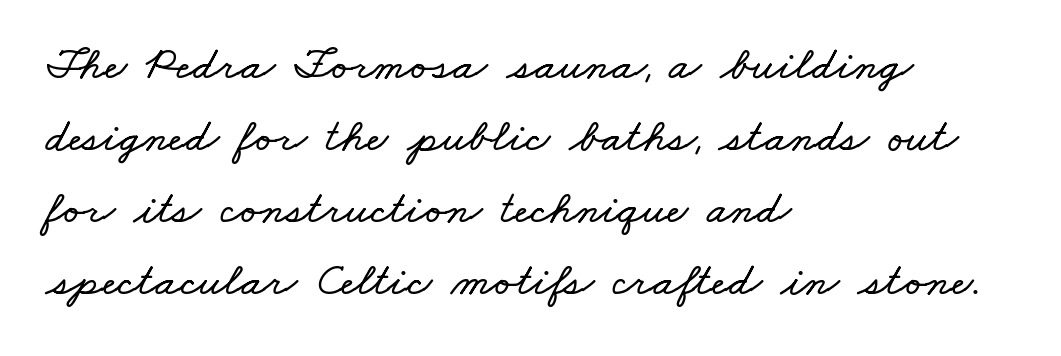
Q: Is the text underlined? A: No.
Q: How is the paragraph aligned? A: Left-aligned.
Q: Is the spacing between letters normal or unusually wide? A: Normal.
Q: Is the spacing between lines tight, normal or loose? A: Normal.
Q: Width (condensed, normal, or wide)? A: Wide.
Q: Stroke contrast? A: Low.
Q: x-height? A: Small.
Q: Monospaced? A: No.
